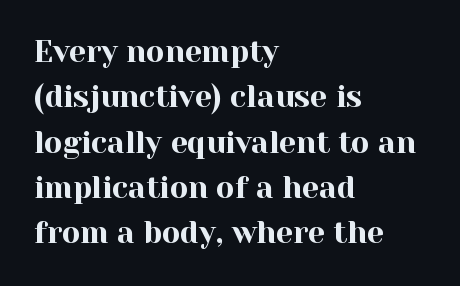
Q: Is the text italic (slanted)? A: No, it is upright.
Q: Is the typeface a serif or a sans-serif typeface? A: Serif.
Q: Is the text underlined? A: No.
Q: How is the paragraph aligned? A: Left-aligned.
Q: Is the spacing between letters normal or unusually wide? A: Normal.
Q: Is the spacing between lines tight, normal or loose? A: Normal.
Q: Width (condensed, normal, or wide)? A: Normal.
Q: x-height? A: Medium.
Q: Monospaced? A: No.
